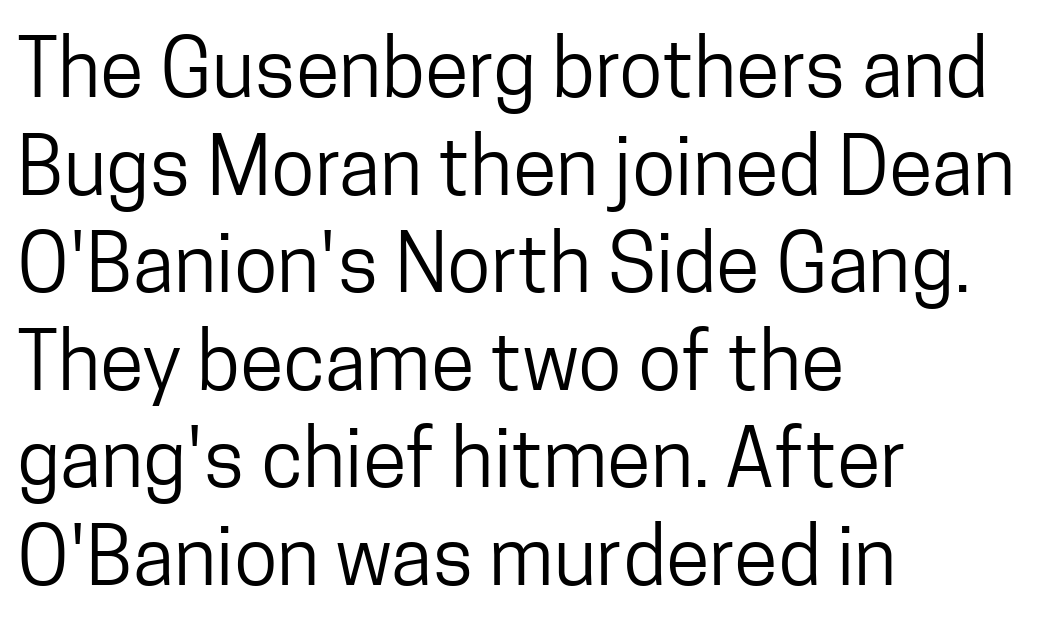
The image shows 80 px regular-weight, condensed sans-serif type, upright; set left-aligned, line spacing 1.22x, normal letter spacing, not underlined; low stroke contrast and a medium x-height.
